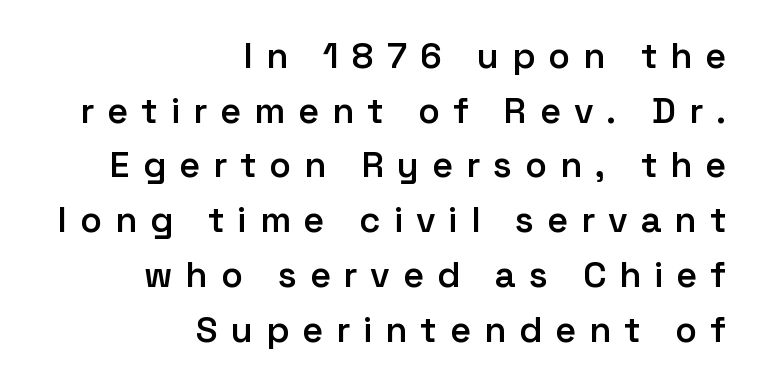
The image shows 36 px semibold sans-serif type, upright; set right-aligned, normal line spacing (1.52x), unusually wide letter spacing (+0.36 em), not underlined; low stroke contrast and a medium x-height.
